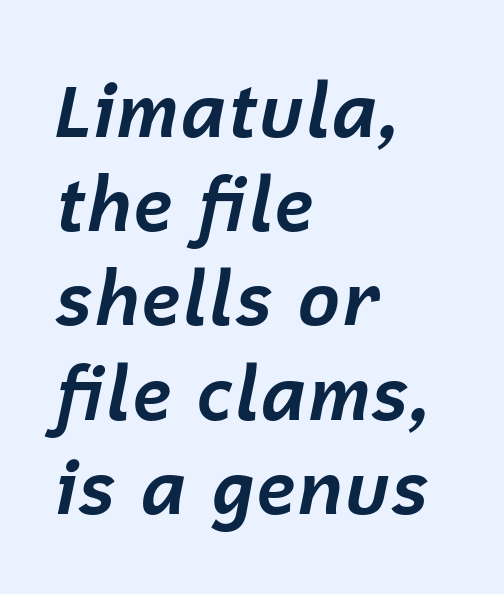
{"italic": "yes", "lean": "right", "slant_degrees": 12, "bold": "yes", "weight": "bold", "width": "normal", "stroke_contrast": "low", "x_height": "medium", "monospaced": "no", "underline": "no", "align": "left", "line_spacing": "normal", "line_spacing_ratio": 1.29, "letter_spacing": "normal", "letter_spacing_em": 0.0, "glyph_px": 73}
